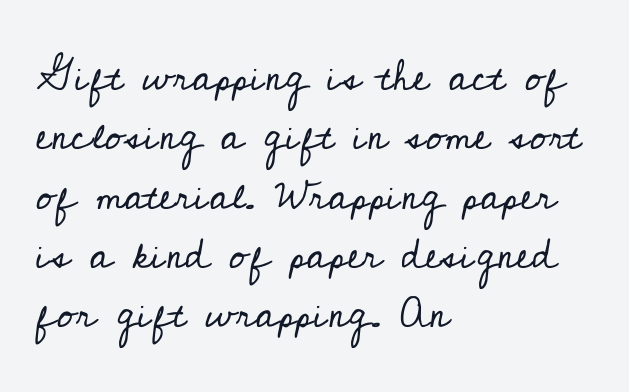
{"serif": "yes", "bold": "no", "weight": "regular", "width": "normal", "stroke_contrast": "low", "x_height": "small", "monospaced": "no", "underline": "no", "align": "left", "line_spacing": "normal", "line_spacing_ratio": 1.38, "letter_spacing": "normal", "letter_spacing_em": 0.0, "glyph_px": 43}
